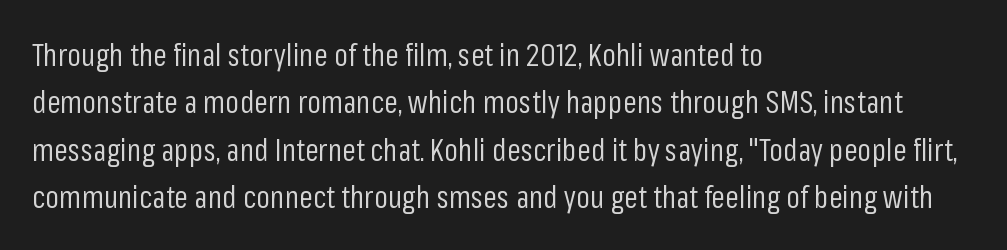
{"serif": "no", "italic": "no", "bold": "no", "weight": "regular", "width": "condensed", "stroke_contrast": "low", "x_height": "medium", "monospaced": "no", "underline": "no", "align": "left", "line_spacing": "normal", "line_spacing_ratio": 1.53, "letter_spacing": "normal", "letter_spacing_em": 0.0, "glyph_px": 31}
